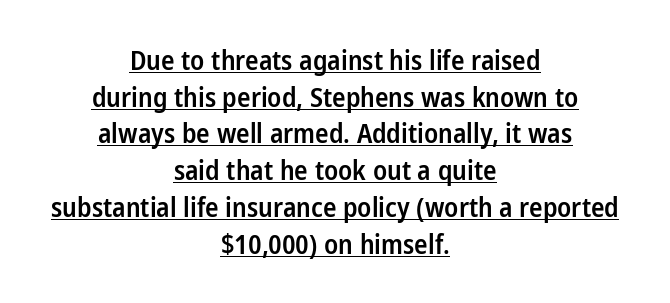
The lines are quadded center. The lettering stays uniformly vertical, giving the passage a roman look. Horizontal bands of white between lines are of average thickness. Weight check: semibold — heavier than regular, not quite bold. Spacing between characters is what you'd get straight out of the box. This rendering features underlined lettering.
